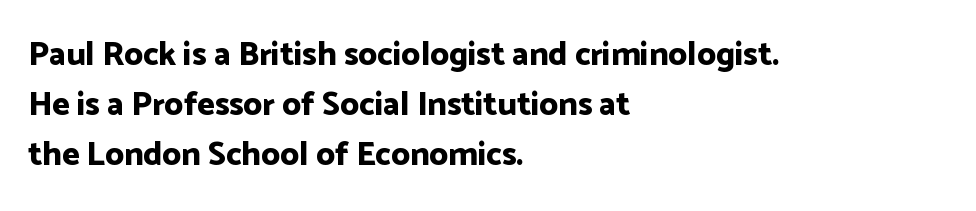
Q: Is the text bold? A: Yes.
Q: Is the text italic (slanted)? A: No, it is upright.
Q: Is the typeface a serif or a sans-serif typeface? A: Sans-serif.
Q: Is the text underlined? A: No.
Q: How is the paragraph aligned? A: Left-aligned.
Q: Is the spacing between letters normal or unusually wide? A: Normal.
Q: Is the spacing between lines tight, normal or loose? A: Normal.
Q: Width (condensed, normal, or wide)? A: Normal.
Q: Stroke contrast? A: Low.
Q: x-height? A: Medium.
Q: Monospaced? A: No.
